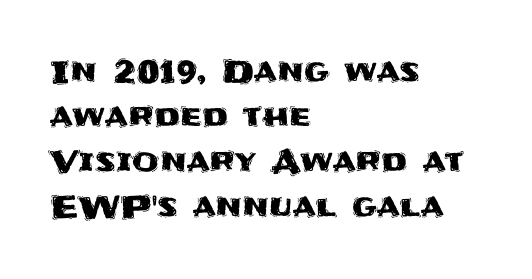
{"serif": "no", "italic": "no", "width": "normal", "stroke_contrast": "medium", "x_height": "large", "monospaced": "no", "underline": "no", "align": "left", "line_spacing": "normal", "line_spacing_ratio": 1.45, "letter_spacing": "normal", "letter_spacing_em": 0.0, "glyph_px": 31}
